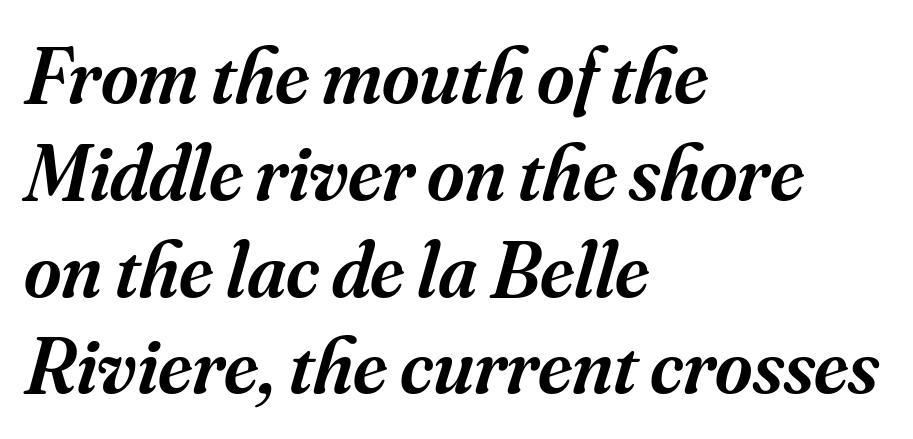
Honestly, there is no underline to notice here at all. Line beginnings align vertically; line endings do not. Weight check: semibold — heavier than regular, not quite bold. Here the designer chose a conventional face with non-uniform glyph widths. The letters sit at their default tracking, neither squeezed nor spread.
